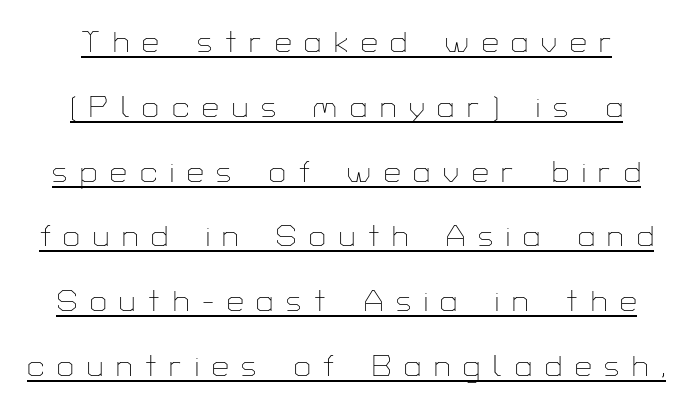
{"serif": "no", "italic": "no", "bold": "no", "weight": "thin", "width": "normal", "stroke_contrast": "low", "x_height": "medium", "monospaced": "no", "underline": "yes", "line_spacing": "loose", "line_spacing_ratio": 2.16, "letter_spacing": "wide", "letter_spacing_em": 0.43, "glyph_px": 30}
